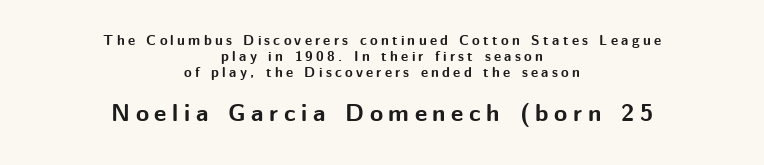
The image shows 24 px bold type, upright; set centered, tight line spacing (1.14x), unusually wide letter spacing (+0.23 em), not underlined; the second (bottom) block is 1.71x larger.
